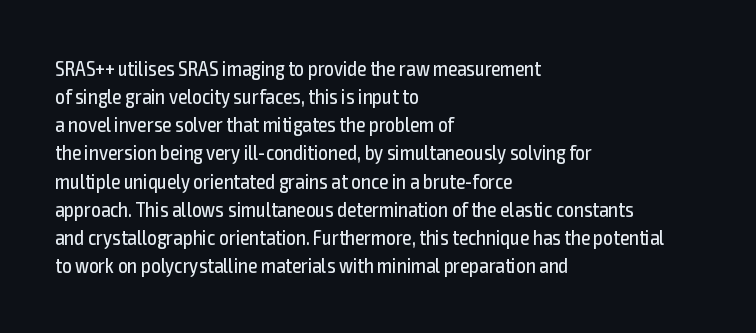
The image shows 21 px text type, upright; set left-aligned, normal line spacing (1.34x), normal letter spacing, not underlined.
